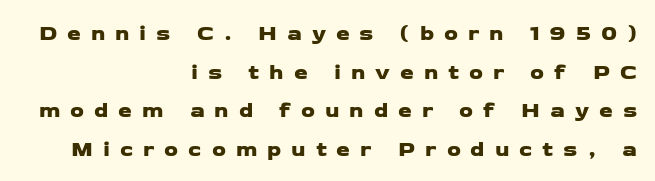
The image shows 22 px text type; set right-aligned, line spacing 1.76x, unusually wide letter spacing (+0.45 em), not underlined.
